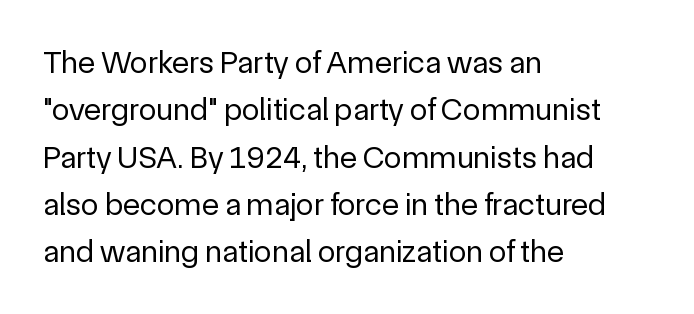
Short note: letters normally spaced. A typesetter would label this face a sans. The ragged edge is on the right, which tells us the setting is flush left. Rows of type keep a routine distance in the vertical direction.
